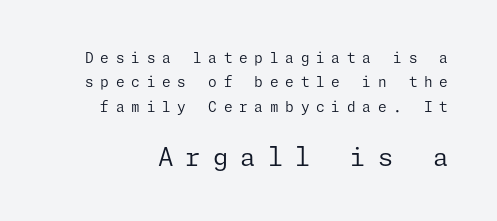
Q: Is the text bold? A: No.
Q: Is the text italic (slanted)? A: No, it is upright.
Q: Is the text underlined? A: No.
Q: Is the spacing between letters normal or unusually wide? A: Unusually wide.
Q: Which block of text is set in a larger size, the first (top) or the second (bottom)? A: The second (bottom) one.
